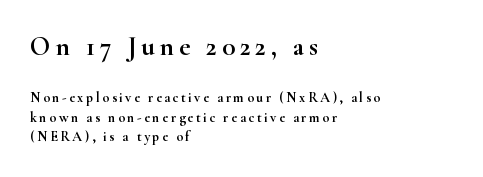
Q: Is the text italic (slanted)? A: No, it is upright.
Q: Is the text underlined? A: No.
Q: How is the paragraph aligned? A: Left-aligned.
Q: Is the spacing between lines tight, normal or loose? A: Normal.
Q: Which block of text is set in a larger size, the first (top) or the second (bottom)? A: The first (top) one.
